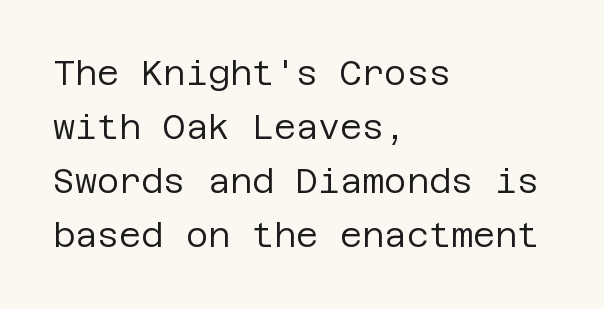
The image shows 34 px regular-weight sans-serif type, upright; set left-aligned, normal line spacing (1.59x), normal letter spacing, not underlined; low stroke contrast and a large x-height.
